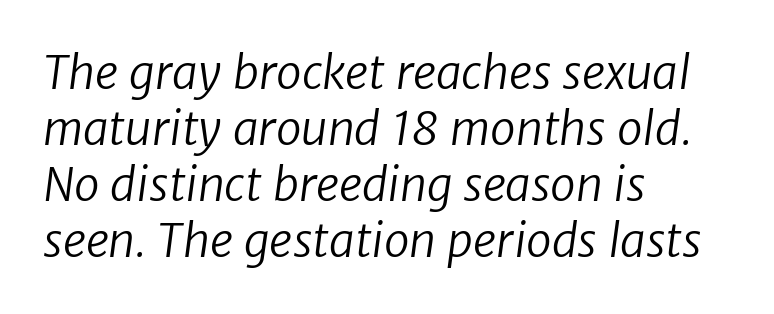
The image shows 46 px regular-weight sans-serif type; set left-aligned, line spacing 1.22x, normal letter spacing, not underlined; low stroke contrast and a medium x-height.
